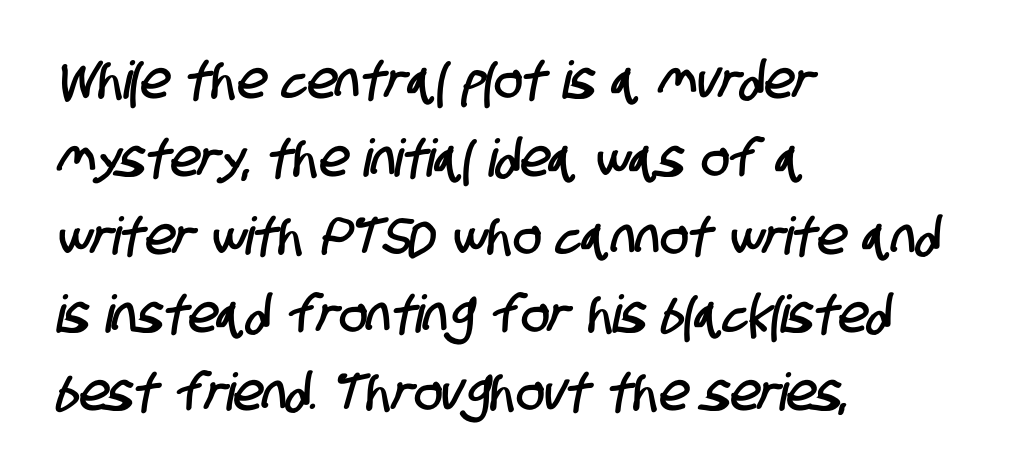
{"serif": "no", "width": "condensed", "stroke_contrast": "low", "x_height": "large", "monospaced": "no", "underline": "no", "align": "left", "line_spacing": "normal", "line_spacing_ratio": 1.5, "letter_spacing": "normal", "letter_spacing_em": 0.0, "glyph_px": 52}
